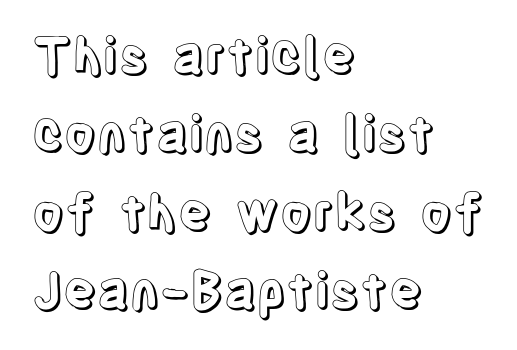
The image shows 50 px condensed type, upright; set left-aligned, normal line spacing (1.57x), normal letter spacing, not underlined; a large x-height.
